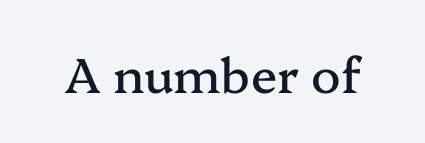
Varying glyph widths throughout — classic text-font behaviour. Little horizontal feet cap the strokes, marking this as serif type. The strip under each line holds only bare page. Do the letters lean? They stand straight. The letterforms sit shoulder to shoulder at normal distance.
